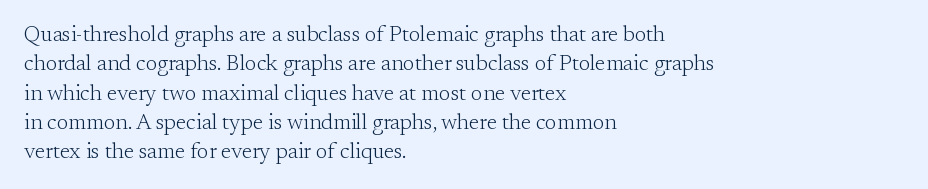
Caption: face not bold, strokes unweighted. Whoever set this chose a conventional vertical rhythm. This sample uses plain, unmodified letter spacing. The lettering stays uniformly vertical, giving the passage a roman look. Rule under the text: the space is simply empty.
